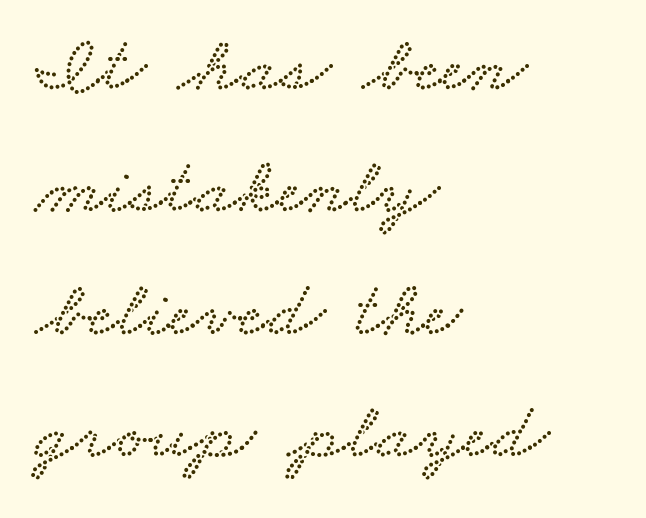
{"width": "wide", "stroke_contrast": "low", "x_height": "small", "monospaced": "no", "underline": "no", "align": "left", "line_spacing": "normal", "line_spacing_ratio": 1.55, "letter_spacing": "normal", "letter_spacing_em": 0.0, "glyph_px": 79}
